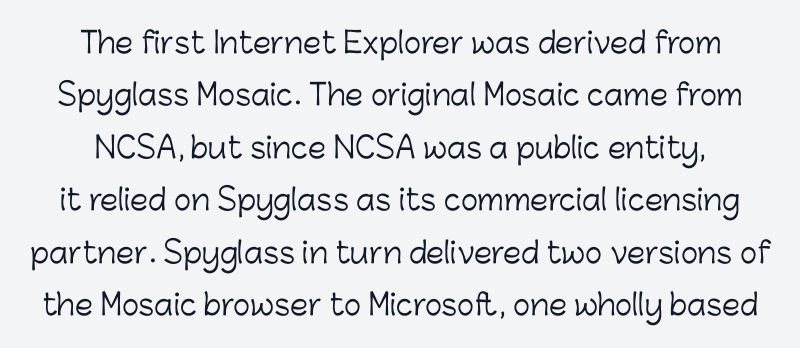
Style check: upright. Note the varied advance widths — an 'i' is clearly narrower than an 'm'. Each stroke keeps to a modest, everyday thickness or less. The type family on display is of the sans-serif kind. The face used here is rendered with its standard letterfit. This rendering features lettering with no underline.
